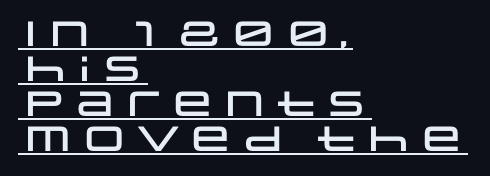
{"serif": "no", "italic": "no", "width": "wide", "stroke_contrast": "low", "x_height": "large", "monospaced": "no", "underline": "yes", "align": "left", "line_spacing": "tight", "line_spacing_ratio": 1.0, "letter_spacing": "normal", "letter_spacing_em": 0.0, "glyph_px": 35}
